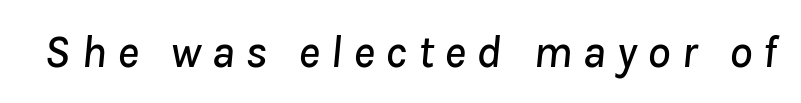
Q: Is the text italic (slanted)? A: Yes, it leans right by about 8 degrees.
Q: Is the text underlined? A: No.
Q: Is the spacing between letters normal or unusually wide? A: Unusually wide.
Q: Width (condensed, normal, or wide)? A: Normal.
Q: Stroke contrast? A: Low.
Q: x-height? A: Medium.
Q: Monospaced? A: No.
